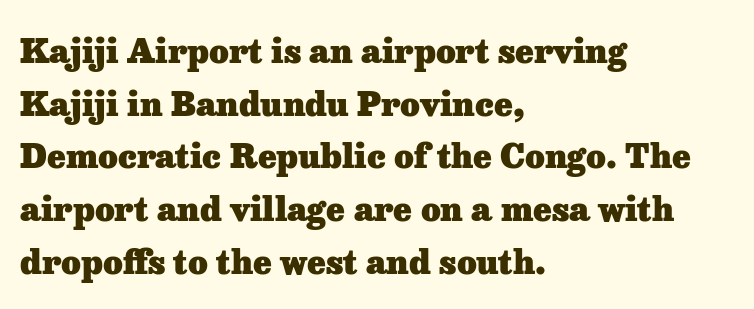
Q: Is the text bold? A: Yes.
Q: Is the text italic (slanted)? A: No, it is upright.
Q: Is the typeface a serif or a sans-serif typeface? A: Serif.
Q: Is the text underlined? A: No.
Q: How is the paragraph aligned? A: Left-aligned.
Q: Is the spacing between letters normal or unusually wide? A: Normal.
Q: Is the spacing between lines tight, normal or loose? A: Normal.
Q: Width (condensed, normal, or wide)? A: Normal.
Q: Stroke contrast? A: Low.
Q: x-height? A: Medium.
Q: Monospaced? A: No.
